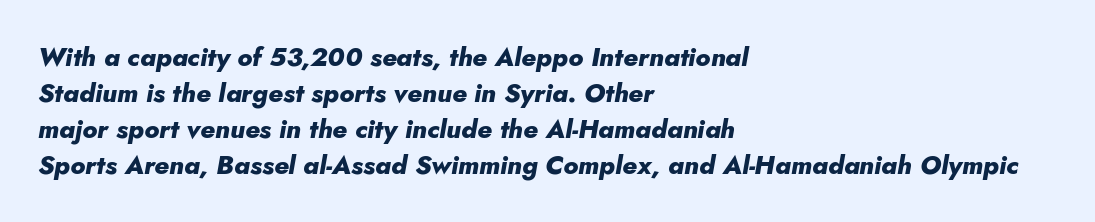
Q: Is the text bold? A: Yes.
Q: Is the text italic (slanted)? A: Yes, it leans right by about 10 degrees.
Q: Is the text underlined? A: No.
Q: How is the paragraph aligned? A: Left-aligned.
Q: Is the spacing between letters normal or unusually wide? A: Normal.
Q: Is the spacing between lines tight, normal or loose? A: Normal.
